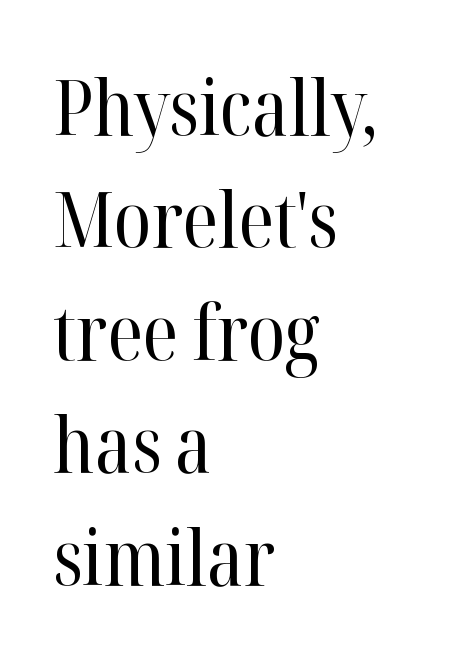
Regarding serifs, this sample has them. Notice how the passage keeps a crisp vertical edge on the left only. Caption: face not bold, strokes unweighted. Glance below the letters and you will spot only blank space. This sample uses an upright cut, with every glyph sitting square on the baseline.
